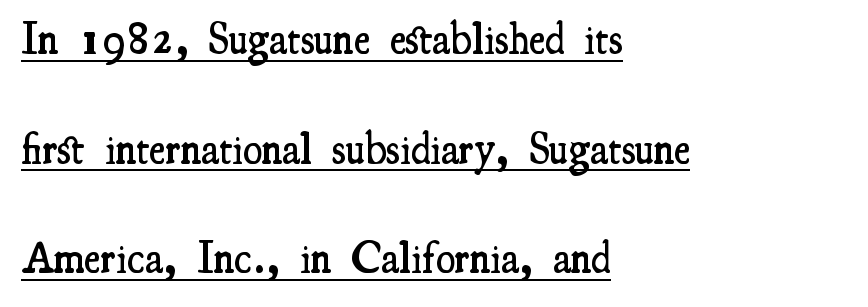
The rendering uses natural spacing where letterforms have individual widths. This is moderately heavy type, rendered in semibold. Students, observe: this is what heavily led, spacious text looks like. The tracking reads as untouched default to a designer's eye. Upright lettering throughout.
